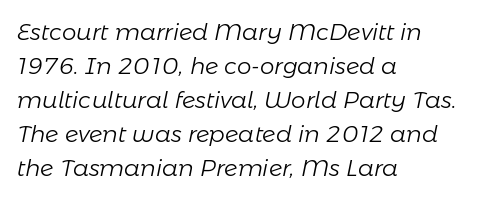
The image shows 23 px text type, italic (leaning right); set left-aligned, normal line spacing (1.48x), normal letter spacing, not underlined.
